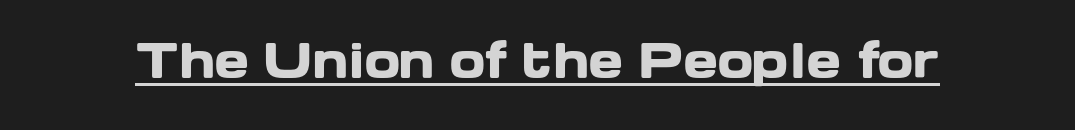
Nope, not italic — everything's standing straight. You can see a thin bar hugging the bottom of the glyphs. These lines are composed in type without serifs. Heavy, bold letterforms.
